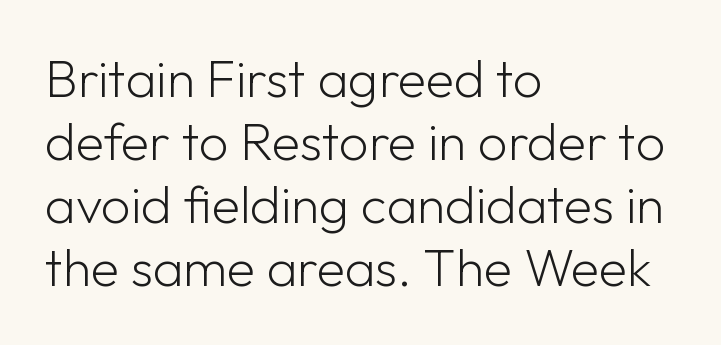
{"serif": "no", "italic": "no", "bold": "no", "weight": "light", "width": "normal", "stroke_contrast": "low", "x_height": "medium", "monospaced": "no", "underline": "no", "align": "left", "line_spacing_ratio": 1.21, "letter_spacing": "normal", "letter_spacing_em": 0.0, "glyph_px": 52}
